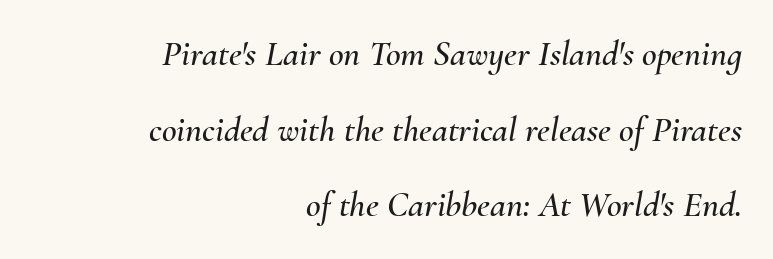
{"italic": "yes", "lean": "right", "slant_degrees": 10, "width": "normal", "stroke_contrast": "medium", "x_height": "small", "monospaced": "no", "underline": "no", "align": "right", "line_spacing": "loose", "line_spacing_ratio": 2.1, "letter_spacing": "normal", "letter_spacing_em": 0.0, "glyph_px": 36}
